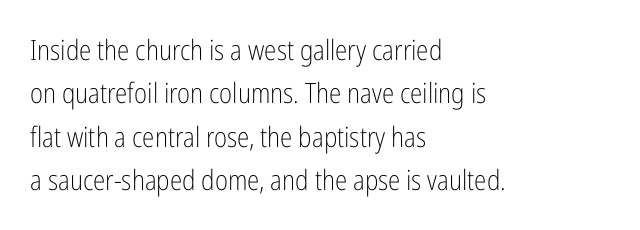
{"serif": "no", "italic": "no", "bold": "no", "weight": "light", "width": "condensed", "stroke_contrast": "low", "x_height": "medium", "monospaced": "no", "underline": "no", "align": "left", "line_spacing": "normal", "line_spacing_ratio": 1.55, "letter_spacing": "normal", "letter_spacing_em": 0.0, "glyph_px": 28}
